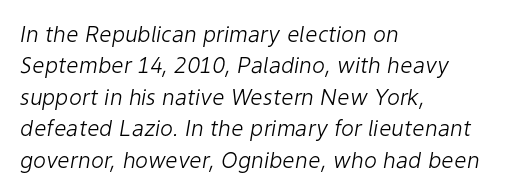
This rendering features lettering with no underline. Is this a heavy cut? Hardly; it is regular or lighter. This block has exactly the height ordinary leading produces. Horizontal alignment here is leftward, the default for most running prose.
